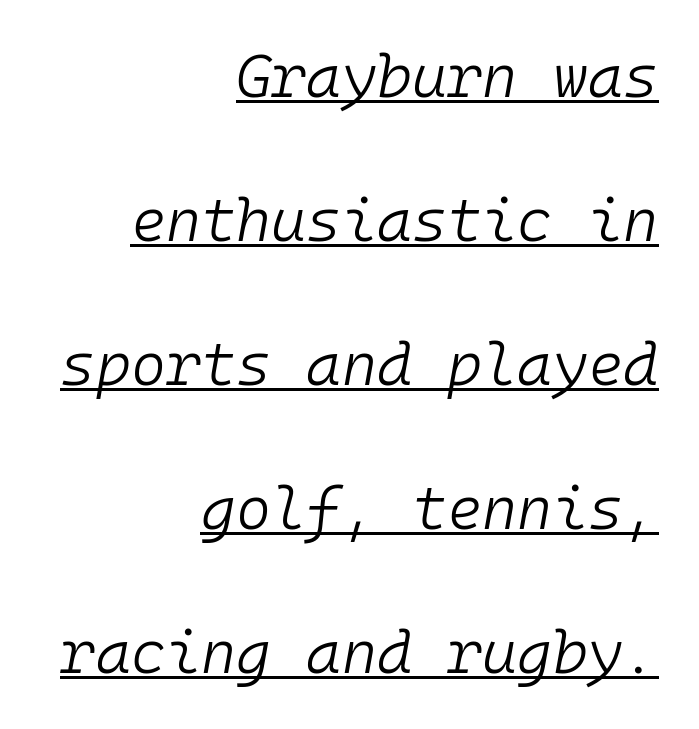
The passage shown is underscored from start to finish. The letterforms sit at book weight or below. Italic? Definitely — the glyphs are oblique. Looks like terminal output: every glyph gets an equal slot. These lines stand farther apart than default settings would place them.
